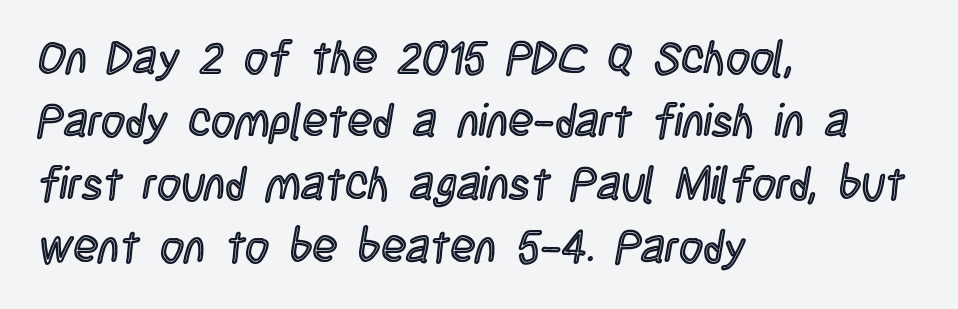
Q: Is the text italic (slanted)? A: Yes.
Q: Is the text underlined? A: No.
Q: How is the paragraph aligned? A: Left-aligned.
Q: Is the spacing between letters normal or unusually wide? A: Normal.
Q: Is the spacing between lines tight, normal or loose? A: Normal.
Q: Width (condensed, normal, or wide)? A: Condensed.
Q: x-height? A: Large.
Q: Monospaced? A: No.
